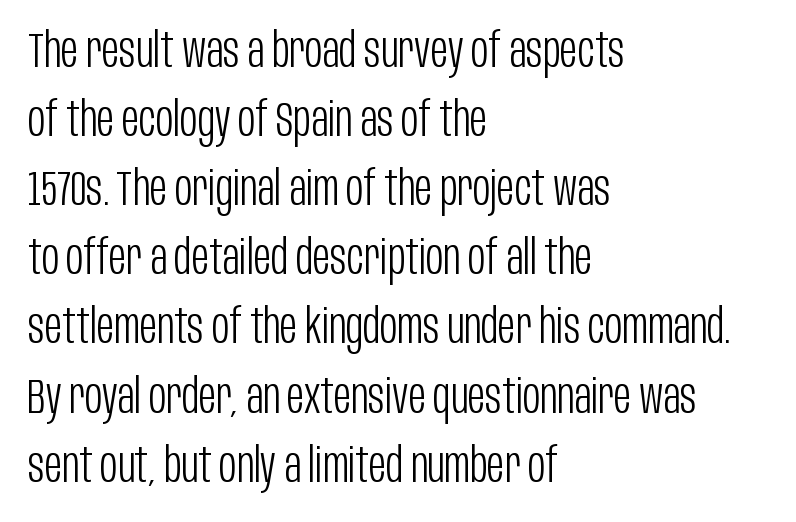
{"serif": "no", "italic": "no", "bold": "no", "weight": "light", "width": "condensed", "stroke_contrast": "low", "x_height": "large", "monospaced": "no", "underline": "no", "align": "left", "line_spacing": "normal", "line_spacing_ratio": 1.44, "letter_spacing": "normal", "letter_spacing_em": 0.0, "glyph_px": 48}
